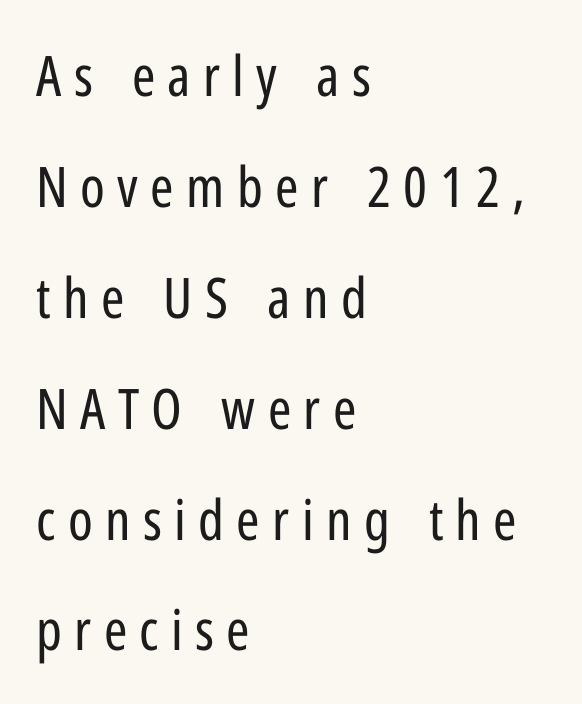
The image shows 56 px regular-weight, condensed sans-serif type, upright; set left-aligned, loose line spacing (1.98x), unusually wide letter spacing (+0.22 em), not underlined; low stroke contrast and a medium x-height.
